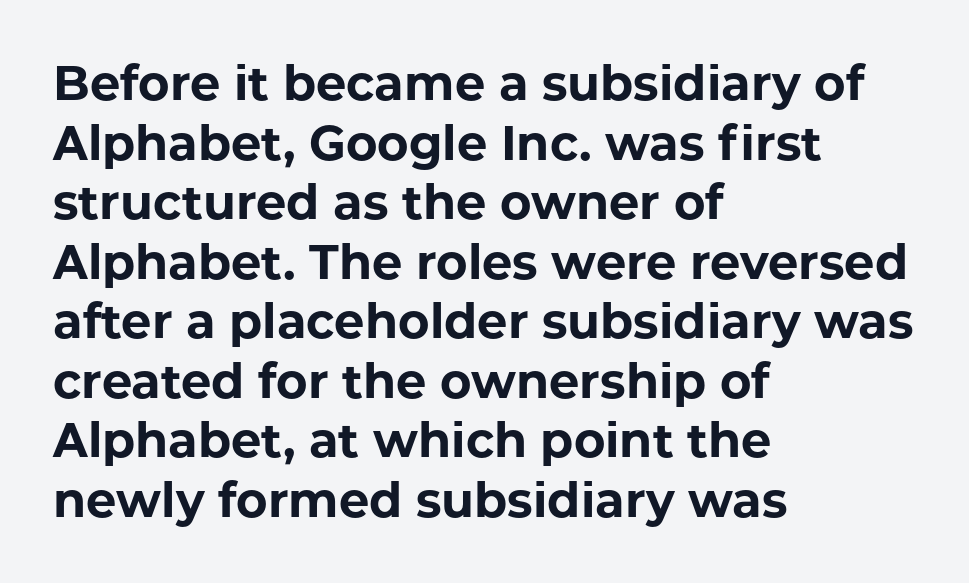
Q: Is the text bold? A: Yes.
Q: Is the text italic (slanted)? A: No, it is upright.
Q: Is the typeface a serif or a sans-serif typeface? A: Sans-serif.
Q: Is the text underlined? A: No.
Q: How is the paragraph aligned? A: Left-aligned.
Q: Is the spacing between letters normal or unusually wide? A: Normal.
Q: Width (condensed, normal, or wide)? A: Normal.
Q: Stroke contrast? A: Low.
Q: x-height? A: Medium.
Q: Monospaced? A: No.
